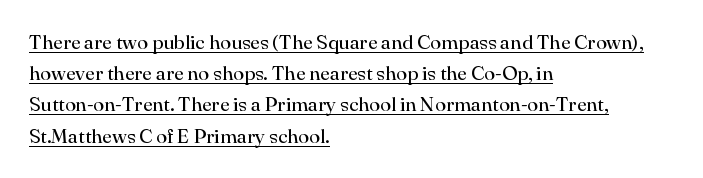
Q: Is the text bold? A: No.
Q: Is the text italic (slanted)? A: No, it is upright.
Q: Is the text underlined? A: Yes.
Q: How is the paragraph aligned? A: Left-aligned.
Q: Is the spacing between letters normal or unusually wide? A: Normal.
Q: Is the spacing between lines tight, normal or loose? A: Normal.
